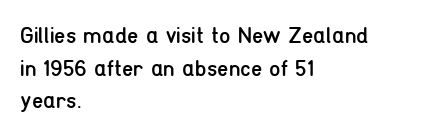
{"italic": "no", "bold": "no", "underline": "no", "align": "left", "line_spacing": "normal", "line_spacing_ratio": 1.42, "letter_spacing": "normal", "letter_spacing_em": 0.0, "glyph_px": 23}
